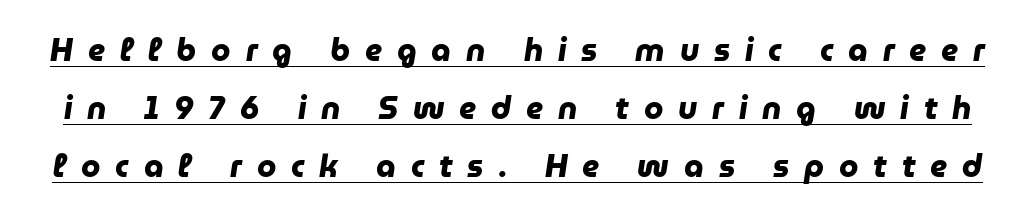
Each line of the rendering has a horizontal stroke beneath the glyphs. Observe the wide spacing: letters keep a clear distance from each other. The rendering shows plain stroke endings on the letterforms — a sans-serif design. Looks like regular typesetting: each glyph gets only the width it needs. The typesetting leans heavy: a genuine bold.
